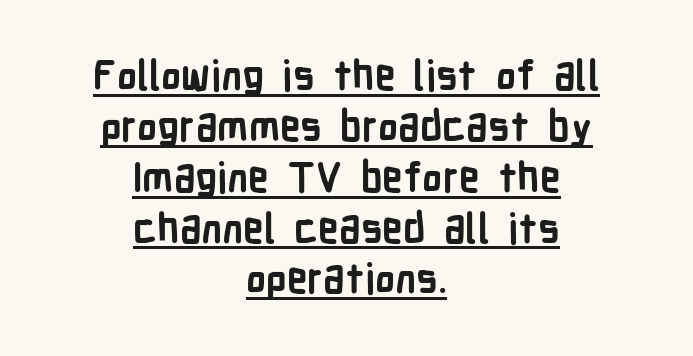
Q: Is the text bold? A: Yes.
Q: Is the text italic (slanted)? A: No, it is upright.
Q: Is the typeface a serif or a sans-serif typeface? A: Sans-serif.
Q: Is the text underlined? A: Yes.
Q: How is the paragraph aligned? A: Centered.
Q: Is the spacing between letters normal or unusually wide? A: Normal.
Q: Width (condensed, normal, or wide)? A: Condensed.
Q: Stroke contrast? A: Low.
Q: x-height? A: Medium.
Q: Monospaced? A: No.
